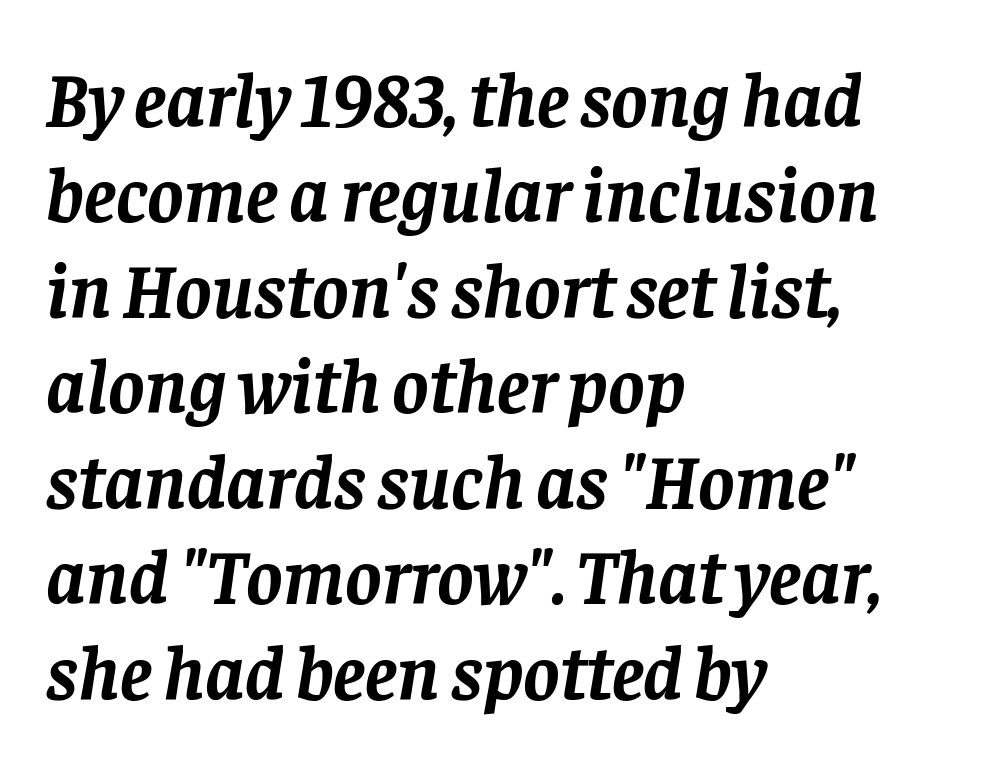
The type family on display is of the serif kind. The rendering uses natural spacing where letterforms have individual widths. When letters slant like this, we call the style italic. Does the copy run flush right? No — it runs flush left. The tracking reads as untouched default to a designer's eye. Any mark beneath the type? The region is blank.
